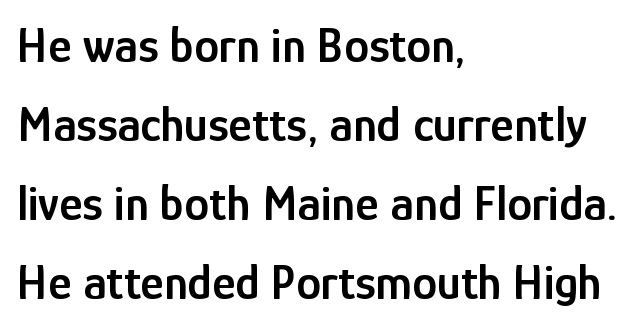
The image shows 50 px semibold, condensed sans-serif type, upright; set left-aligned, normal line spacing (1.58x), normal letter spacing, not underlined; low stroke contrast and a medium x-height.
